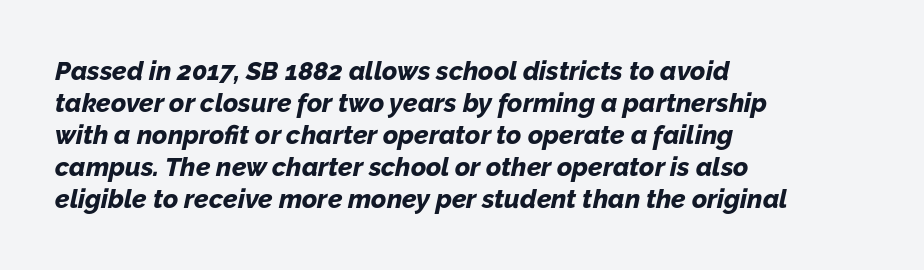
Q: Is the text bold? A: Yes.
Q: Is the text italic (slanted)? A: Yes, it leans right by about 12 degrees.
Q: Is the text underlined? A: No.
Q: How is the paragraph aligned? A: Left-aligned.
Q: Is the spacing between letters normal or unusually wide? A: Normal.
